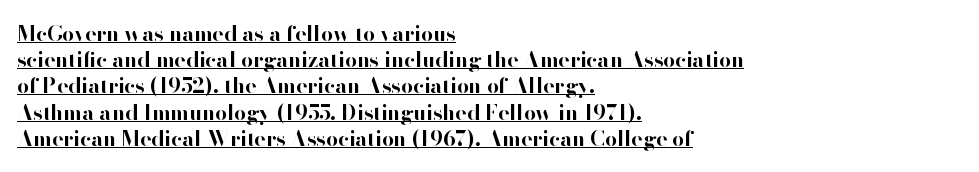
{"italic": "no", "bold": "yes", "underline": "yes", "align": "left", "line_spacing": "normal", "line_spacing_ratio": 1.25, "letter_spacing": "normal", "letter_spacing_em": 0.0, "glyph_px": 21}
